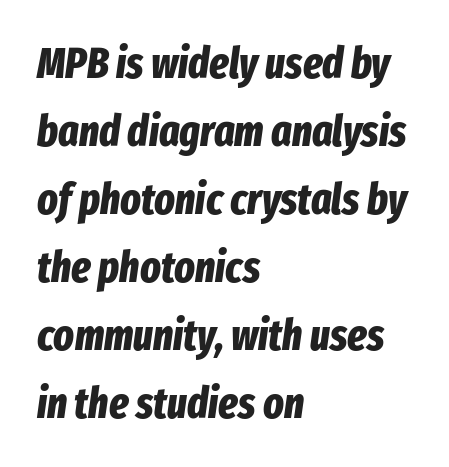
{"italic": "yes", "lean": "right", "slant_degrees": 8, "bold": "yes", "weight": "bold", "width": "condensed", "stroke_contrast": "low", "x_height": "medium", "monospaced": "no", "underline": "no", "align": "left", "line_spacing": "normal", "line_spacing_ratio": 1.58, "letter_spacing": "normal", "letter_spacing_em": 0.0, "glyph_px": 43}
